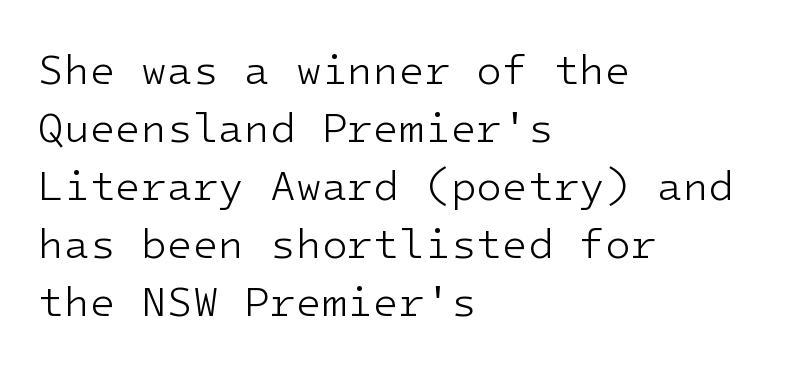
Q: Is the text bold? A: No.
Q: Is the text italic (slanted)? A: No, it is upright.
Q: Is the typeface a serif or a sans-serif typeface? A: Sans-serif.
Q: Is the text underlined? A: No.
Q: How is the paragraph aligned? A: Left-aligned.
Q: Is the spacing between letters normal or unusually wide? A: Normal.
Q: Is the spacing between lines tight, normal or loose? A: Normal.
Q: Width (condensed, normal, or wide)? A: Normal.
Q: Stroke contrast? A: Low.
Q: x-height? A: Medium.
